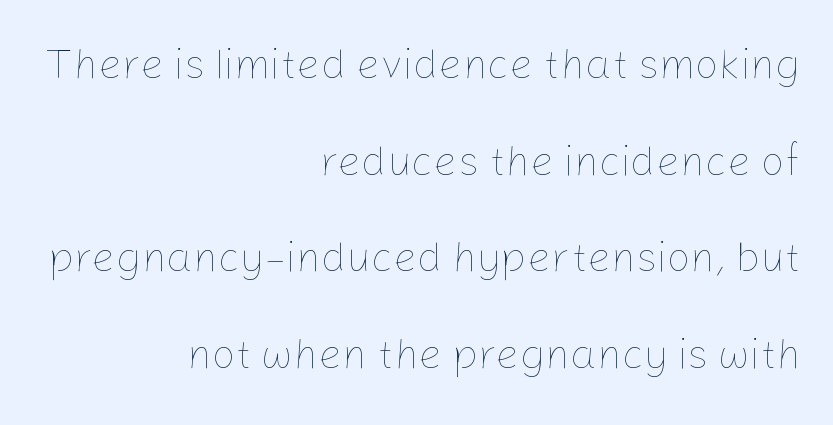
{"italic": "no", "bold": "no", "weight": "thin", "width": "normal", "stroke_contrast": "low", "x_height": "medium", "monospaced": "no", "underline": "no", "align": "right", "line_spacing": "loose", "line_spacing_ratio": 2.3, "letter_spacing": "normal", "letter_spacing_em": 0.0, "glyph_px": 42}
